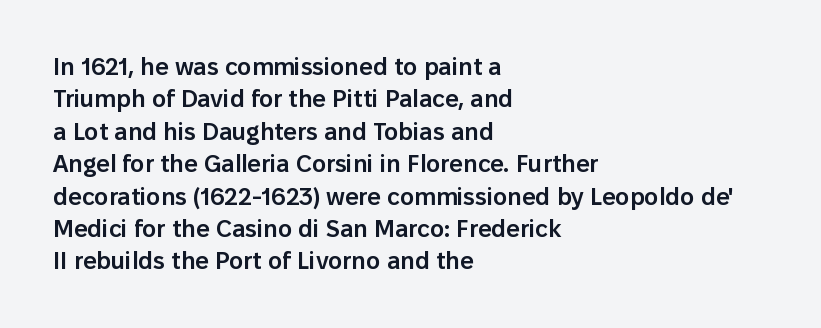
Does the leading feel generous? No, just average. Words float on clear page, feet unadorned. These lines carry some extra weight — a demibold, not a full bold. A classic flush-left, rag-right setting is used for this passage. The letters sit at their default tracking, neither squeezed nor spread.
